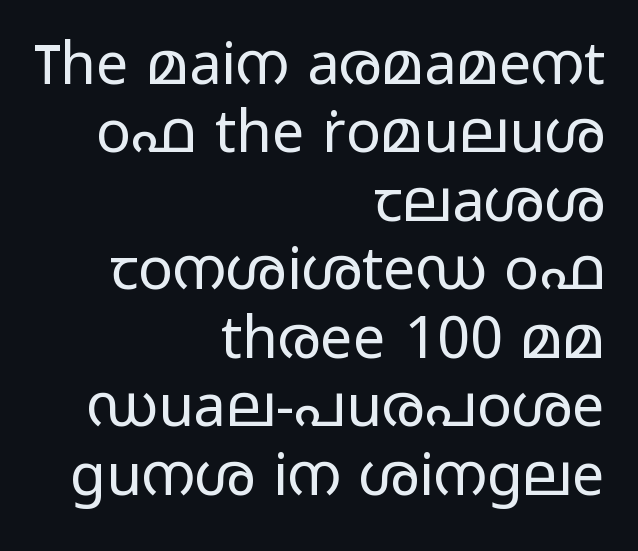
The image shows 58 px regular-weight, wide sans-serif type, upright; set right-aligned, line spacing 1.18x, normal letter spacing, not underlined; low stroke contrast and a medium x-height.
